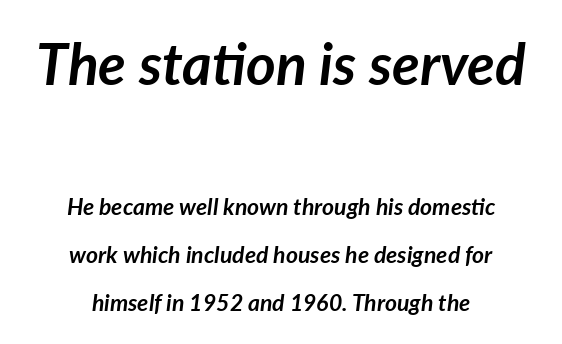
{"italic": "yes", "lean": "right", "slant_degrees": 7, "bold": "yes", "weight": "semibold", "width": "normal", "stroke_contrast": "low", "x_height": "medium", "monospaced": "no", "underline": "no", "align": "center", "line_spacing": "loose", "line_spacing_ratio": 2.08, "letter_spacing": "normal", "letter_spacing_em": 0.0, "larger_block": "first", "size_ratio": 2.48, "glyph_px": 57}
